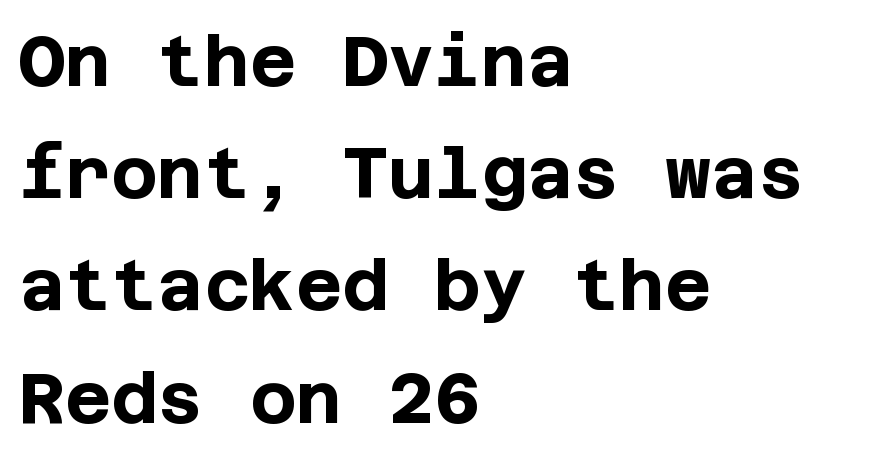
Q: Is the text bold? A: Yes.
Q: Is the text italic (slanted)? A: No, it is upright.
Q: Is the typeface a serif or a sans-serif typeface? A: Sans-serif.
Q: Is the text underlined? A: No.
Q: How is the paragraph aligned? A: Left-aligned.
Q: Is the spacing between letters normal or unusually wide? A: Normal.
Q: Is the spacing between lines tight, normal or loose? A: Normal.
Q: Width (condensed, normal, or wide)? A: Normal.
Q: Stroke contrast? A: Low.
Q: x-height? A: Large.
